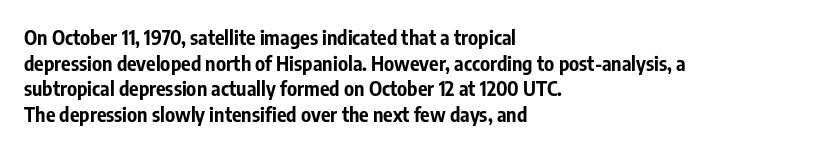
{"italic": "no", "bold": "yes", "underline": "no", "align": "left", "line_spacing": "normal", "line_spacing_ratio": 1.28, "letter_spacing": "normal", "letter_spacing_em": 0.0, "glyph_px": 20}
